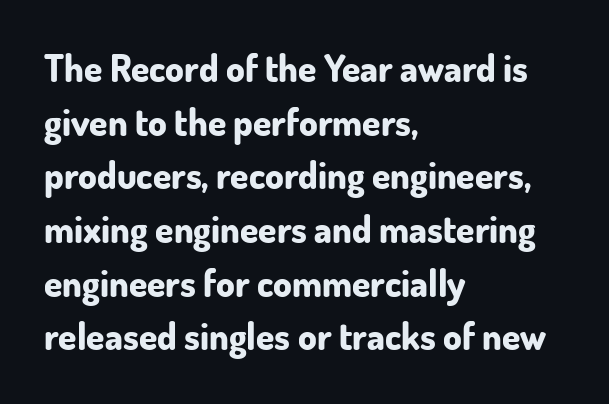
When letters stand straight like this, we call the style roman or upright. Varying glyph widths throughout — classic text-font behaviour. The foot of each line stays bare and open. Are there feet on the stems? There aren't — it's a sans.
